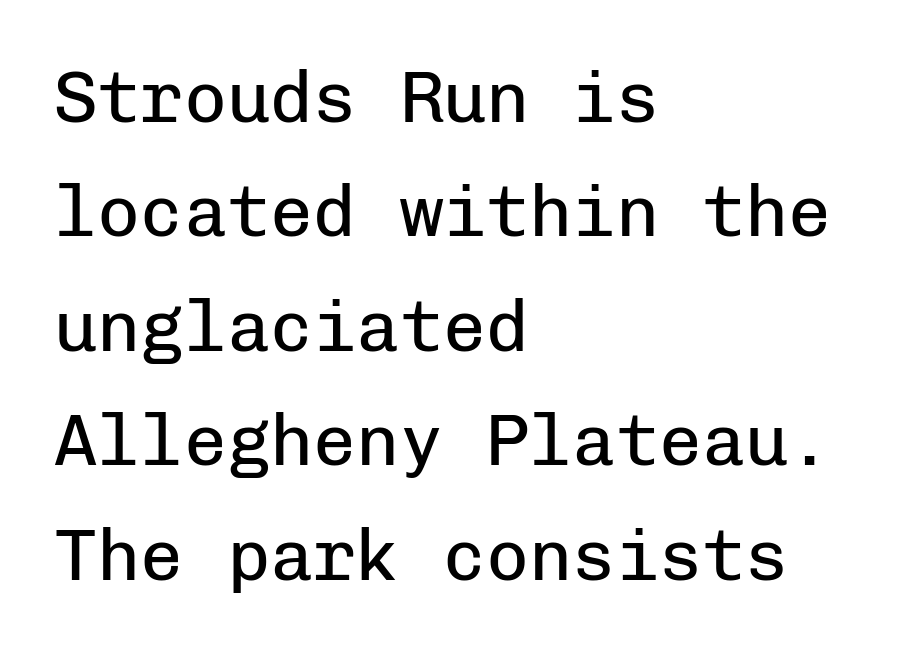
Q: Is the text bold? A: No.
Q: Is the text italic (slanted)? A: No, it is upright.
Q: Is the typeface a serif or a sans-serif typeface? A: Sans-serif.
Q: Is the text underlined? A: No.
Q: How is the paragraph aligned? A: Left-aligned.
Q: Is the spacing between letters normal or unusually wide? A: Normal.
Q: Is the spacing between lines tight, normal or loose? A: Normal.
Q: Width (condensed, normal, or wide)? A: Normal.
Q: Stroke contrast? A: Low.
Q: x-height? A: Medium.
Q: Monospaced? A: Yes.
